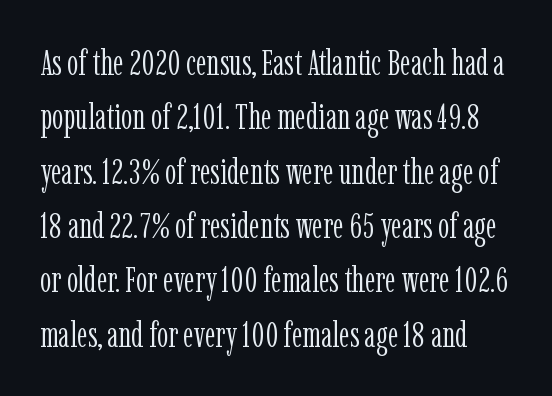
The image shows 36 px light, condensed serif type, upright; set normal line spacing (1.51x), normal letter spacing, not underlined; low stroke contrast and a medium x-height.
